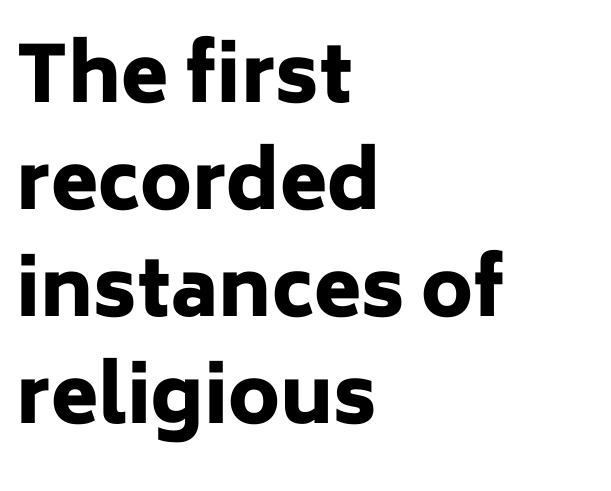
You'd pick this weight for a headline — it's a proper bold. Characters remain perfectly vertical along every line. Leftover space on each line is placed entirely after the last word. Letter spacing: default. The type family on display is of the sans-serif kind. Successive baselines arrive at the customary interval.
